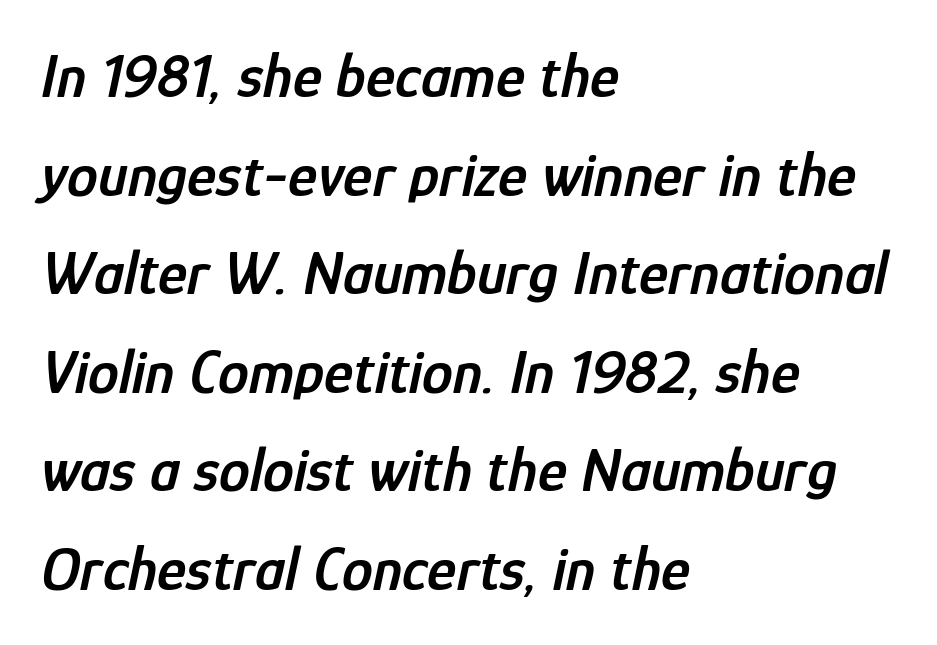
Q: Is the text bold? A: Semi-bold.
Q: Is the text italic (slanted)? A: Yes, it leans right by about 12 degrees.
Q: Is the text underlined? A: No.
Q: How is the paragraph aligned? A: Left-aligned.
Q: Is the spacing between letters normal or unusually wide? A: Normal.
Q: Is the spacing between lines tight, normal or loose? A: Normal.
Q: Width (condensed, normal, or wide)? A: Condensed.
Q: Stroke contrast? A: Low.
Q: x-height? A: Medium.
Q: Monospaced? A: No.
